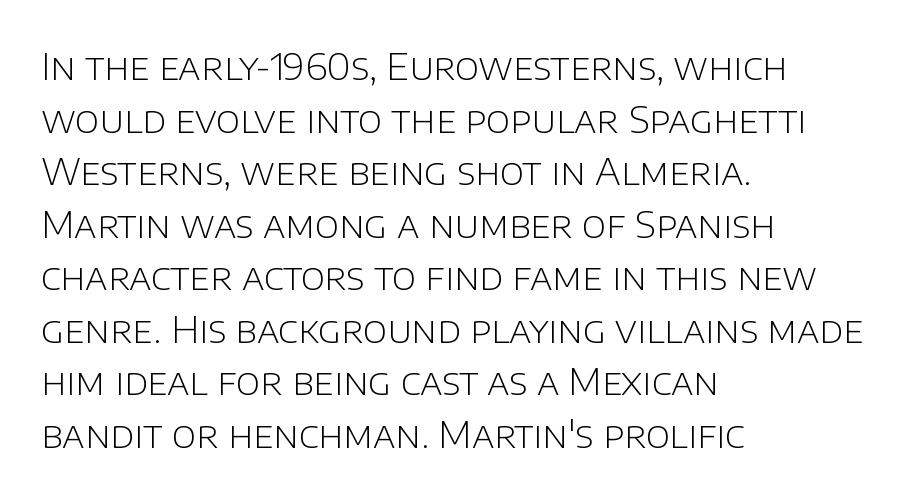
Q: Is the text bold? A: No.
Q: Is the text italic (slanted)? A: No, it is upright.
Q: Is the typeface a serif or a sans-serif typeface? A: Sans-serif.
Q: Is the text underlined? A: No.
Q: How is the paragraph aligned? A: Left-aligned.
Q: Is the spacing between letters normal or unusually wide? A: Normal.
Q: Is the spacing between lines tight, normal or loose? A: Normal.
Q: Width (condensed, normal, or wide)? A: Normal.
Q: Stroke contrast? A: Low.
Q: x-height? A: Large.
Q: Monospaced? A: No.
